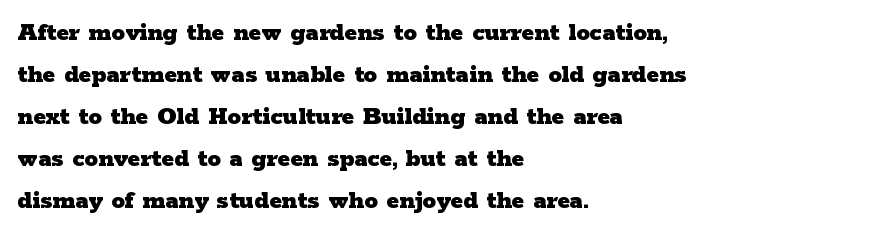
Nothing unusual about the tracking: characters are spaced as the font intends. Layout note: lines flush left. Does the lettering tilt? It doesn't — this is upright. The characters look thick and weighty, a clear bold. If you measured baseline to baseline, you'd find a middling distance. Underlining? Definitely not there.
